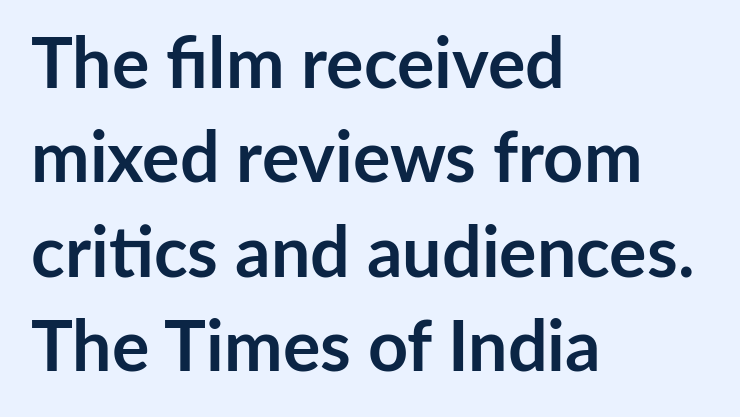
The paragraph shown leans on its left margin. Spacing between characters is what you'd get straight out of the box. Descenders are the only things crossing below the line. The leading is moderate, giving the passage an even texture. A typesetter would call this proportional, since set widths differ per character. Thick stems and heavy bowls — unmistakably bold.
